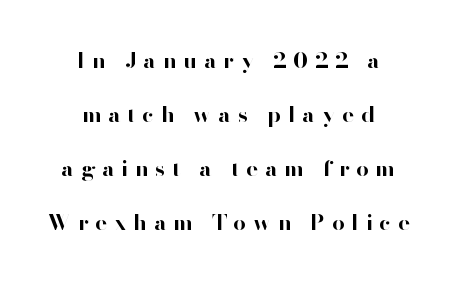
The image shows 22 px bold type, upright; set centered, loose line spacing (2.46x), unusually wide letter spacing (+0.31 em), not underlined.
